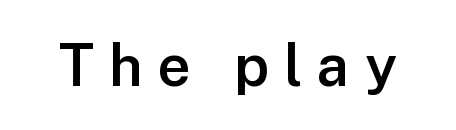
Q: Is the text bold? A: Semi-bold.
Q: Is the text italic (slanted)? A: No, it is upright.
Q: Is the typeface a serif or a sans-serif typeface? A: Sans-serif.
Q: Is the text underlined? A: No.
Q: Is the spacing between letters normal or unusually wide? A: Unusually wide.
Q: Width (condensed, normal, or wide)? A: Normal.
Q: Stroke contrast? A: Low.
Q: x-height? A: Medium.
Q: Monospaced? A: No.
